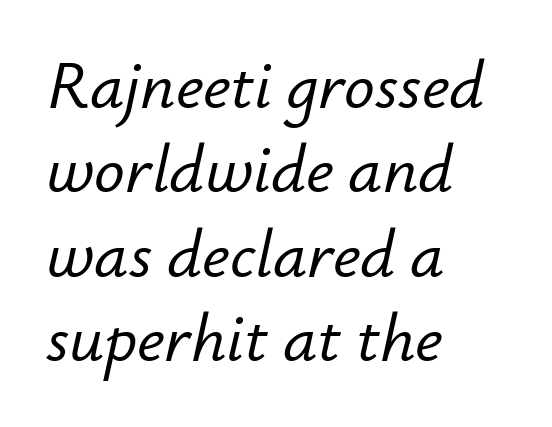
The image shows 68 px text type, italic (leaning right); set left-aligned, line spacing 1.24x, normal letter spacing, not underlined; low stroke contrast and a small x-height.
